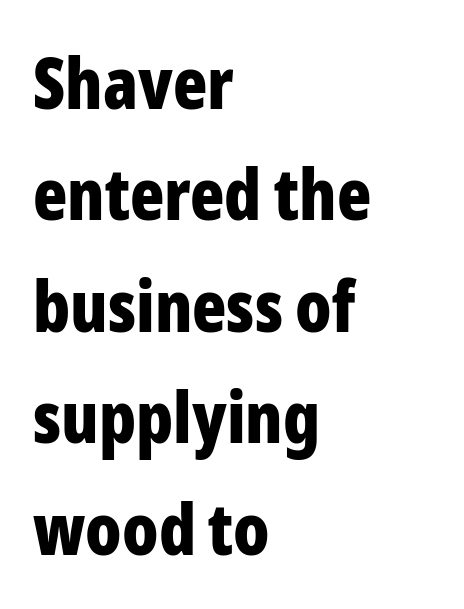
Q: Is the text bold? A: Yes.
Q: Is the text italic (slanted)? A: No, it is upright.
Q: Is the typeface a serif or a sans-serif typeface? A: Sans-serif.
Q: Is the text underlined? A: No.
Q: How is the paragraph aligned? A: Left-aligned.
Q: Is the spacing between letters normal or unusually wide? A: Normal.
Q: Is the spacing between lines tight, normal or loose? A: Normal.
Q: Width (condensed, normal, or wide)? A: Condensed.
Q: Stroke contrast? A: Low.
Q: x-height? A: Medium.
Q: Monospaced? A: No.
